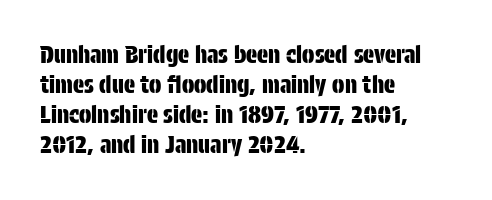
{"italic": "no", "underline": "no", "align": "left", "line_spacing": "normal", "line_spacing_ratio": 1.31, "letter_spacing": "normal", "letter_spacing_em": 0.0, "glyph_px": 23}
